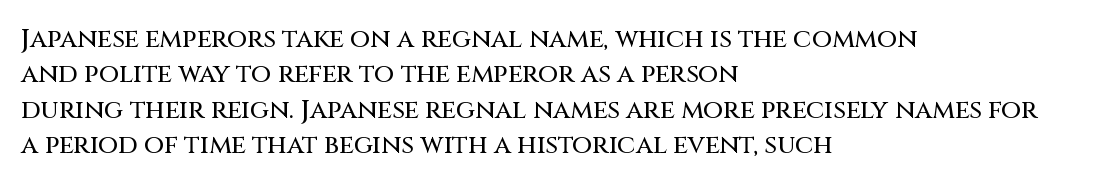
The image shows 26 px text type, upright; set left-aligned, normal line spacing (1.36x), normal letter spacing, not underlined.
